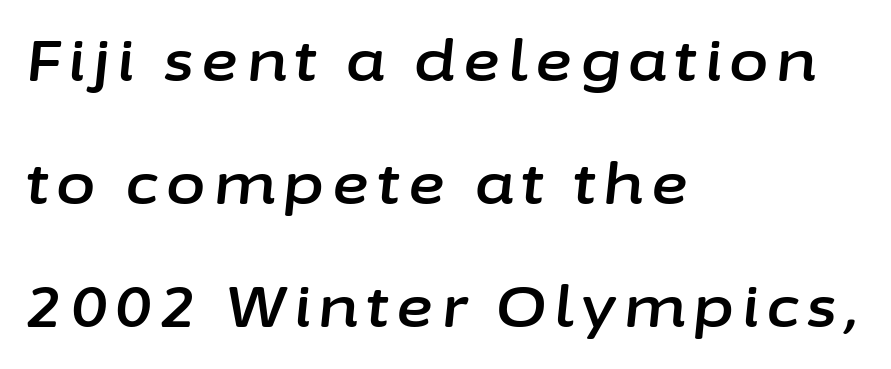
The image shows 57 px text type, italic (leaning right); set left-aligned, loose line spacing (2.16x), not underlined; low stroke contrast and a medium x-height.
